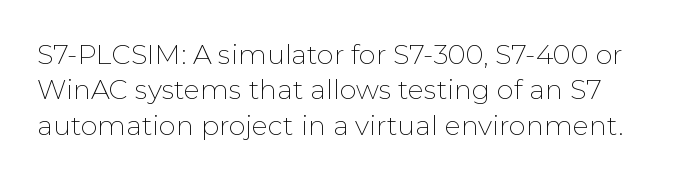
{"italic": "no", "bold": "no", "underline": "no", "line_spacing": "normal", "line_spacing_ratio": 1.31, "letter_spacing": "normal", "letter_spacing_em": 0.0, "glyph_px": 27}
